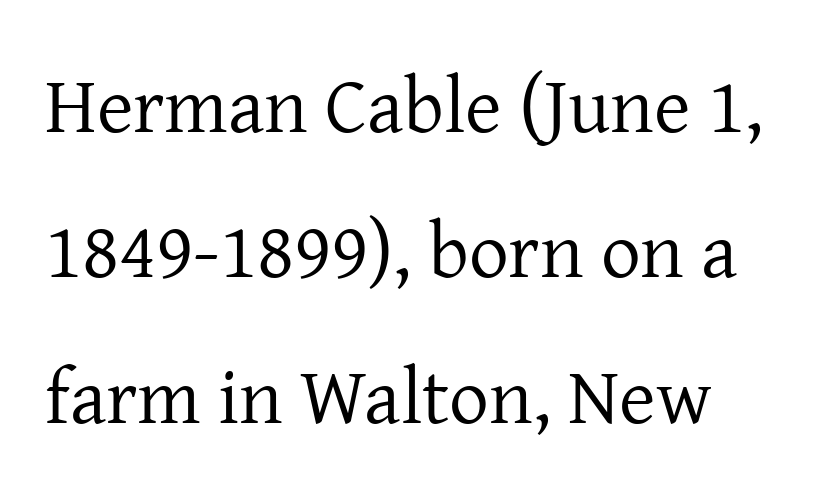
Q: Is the text bold? A: No.
Q: Is the text italic (slanted)? A: No, it is upright.
Q: Is the typeface a serif or a sans-serif typeface? A: Serif.
Q: Is the text underlined? A: No.
Q: How is the paragraph aligned? A: Left-aligned.
Q: Is the spacing between letters normal or unusually wide? A: Normal.
Q: Width (condensed, normal, or wide)? A: Normal.
Q: Stroke contrast? A: Low.
Q: x-height? A: Medium.
Q: Monospaced? A: No.
